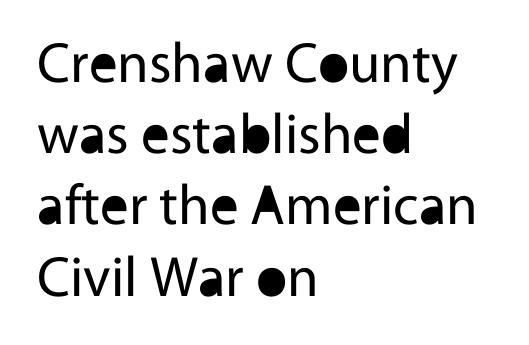
Compared with typical body copy, the letter spacing here is the same. No letter is thick-stroked: the sample isn't bold. Unmarked baselines from the first word to the last. The space between consecutive lines is moderate.
